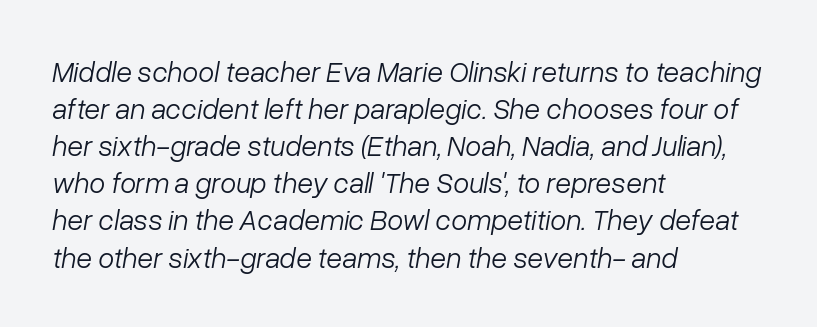
The image shows 29 px light type, italic (leaning right); set left-aligned, normal line spacing (1.28x), normal letter spacing, not underlined; low stroke contrast and a medium x-height.
